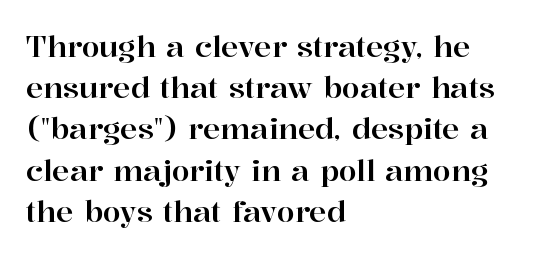
Each letter keeps its own natural width here, so spacing adapts to shape. Characters remain perfectly vertical along every line. The vertical gap from one line to the next is medium. The typeface chosen for these lines features serifs.
